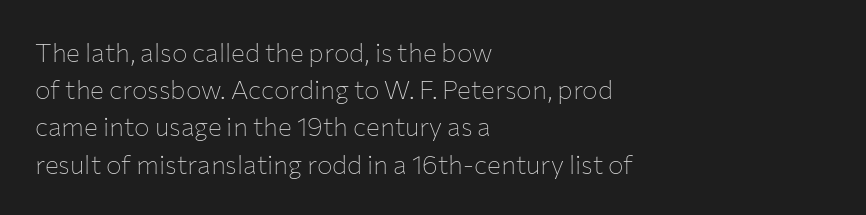
The rendering anchors every line to the left-hand side. A clean baseline with only descenders dipping below it. No chunkiness to these letters — they're not bold. Leading matches the norm, producing a regular column. Ascenders rise straight up at ninety degrees. Nobody touched the tracking dial on this one.
